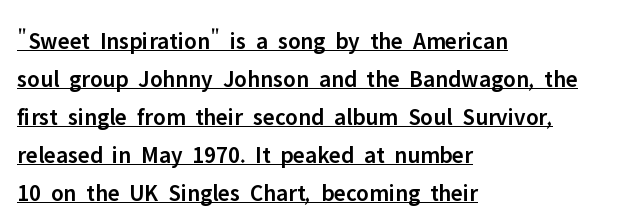
Q: Is the text bold? A: Semi-bold.
Q: Is the text italic (slanted)? A: No, it is upright.
Q: Is the text underlined? A: Yes.
Q: How is the paragraph aligned? A: Left-aligned.
Q: Is the spacing between letters normal or unusually wide? A: Normal.
Q: Is the spacing between lines tight, normal or loose? A: Normal.
